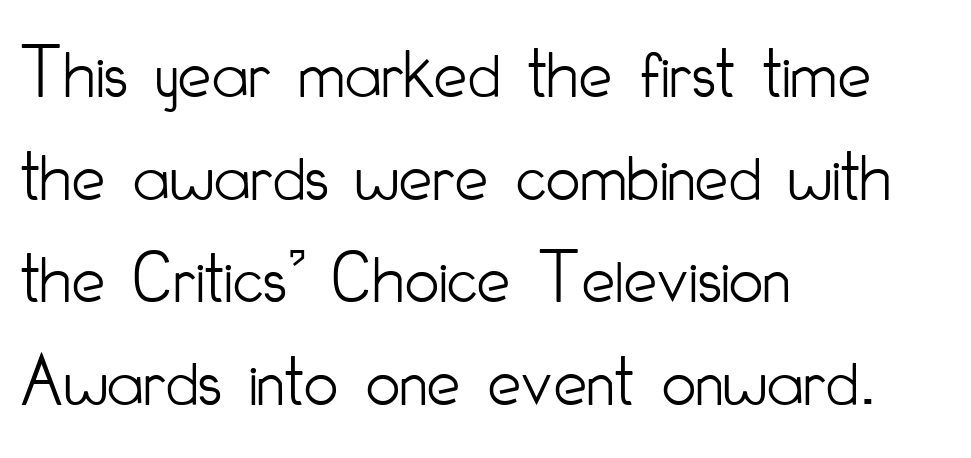
Q: Is the text bold? A: No.
Q: Is the text italic (slanted)? A: No, it is upright.
Q: Is the typeface a serif or a sans-serif typeface? A: Sans-serif.
Q: Is the text underlined? A: No.
Q: How is the paragraph aligned? A: Left-aligned.
Q: Is the spacing between letters normal or unusually wide? A: Normal.
Q: Is the spacing between lines tight, normal or loose? A: Normal.
Q: Width (condensed, normal, or wide)? A: Condensed.
Q: Stroke contrast? A: Low.
Q: x-height? A: Small.
Q: Monospaced? A: No.
